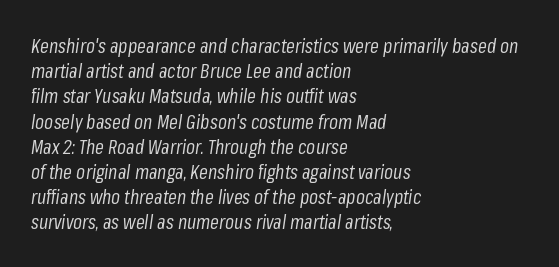
Characters follow at the spacing the type designer built in. There's an unmistakable incline to the writing here. Stems here are at most as thick as an everyday book face. Underline: absent. Each line starts at the same left margin while the right side varies.
